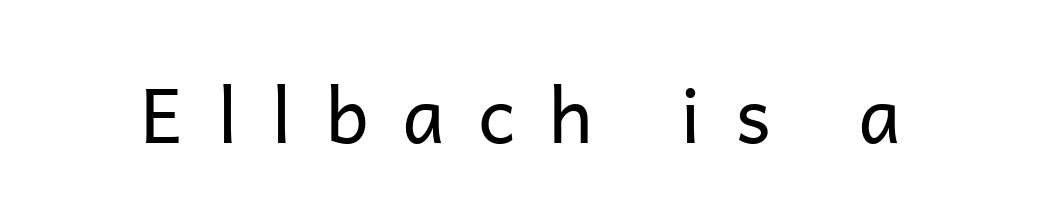
Q: Is the text bold? A: No.
Q: Is the text italic (slanted)? A: No, it is upright.
Q: Is the typeface a serif or a sans-serif typeface? A: Sans-serif.
Q: Is the text underlined? A: No.
Q: Is the spacing between letters normal or unusually wide? A: Unusually wide.
Q: Width (condensed, normal, or wide)? A: Normal.
Q: Stroke contrast? A: Low.
Q: x-height? A: Medium.
Q: Monospaced? A: No.
